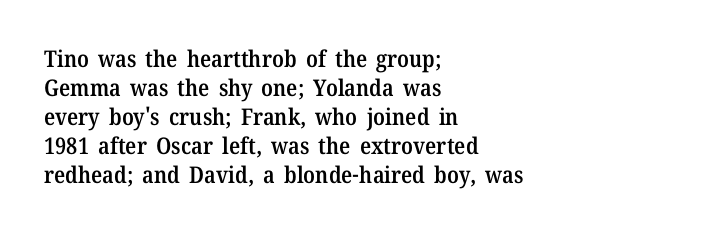
{"italic": "no", "bold": "semi", "underline": "no", "align": "left", "line_spacing": "normal", "line_spacing_ratio": 1.26, "letter_spacing": "normal", "letter_spacing_em": 0.0, "glyph_px": 23}
